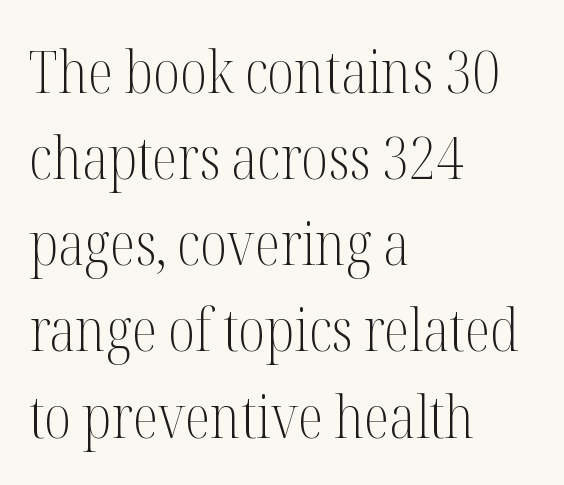
The image shows 59 px light, condensed serif type, upright; set left-aligned, normal line spacing (1.46x), normal letter spacing, not underlined; medium stroke contrast and a medium x-height.
